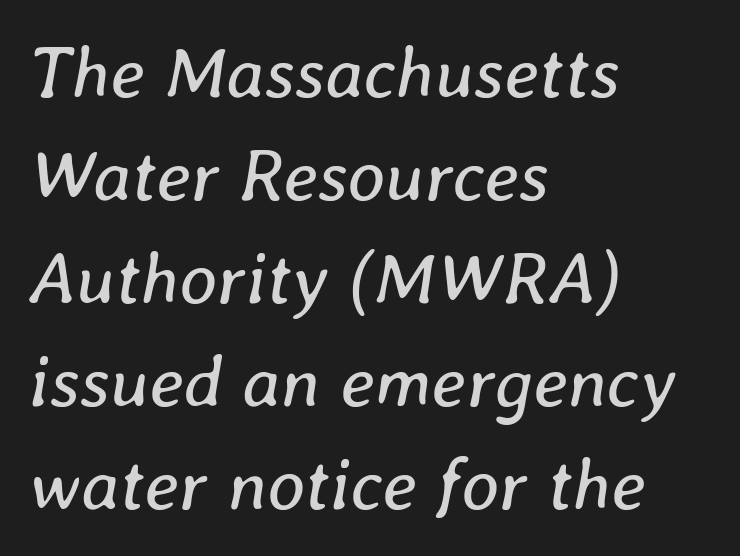
Decoration check: the copy has no underline. One-word summary of the alignment: left. Summary of weight: not heavy and not bold. The passage shown is typed in a proportional face where columns would drift.
